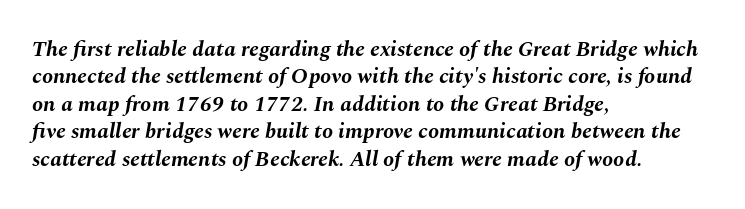
Does the leading feel generous? No, just average. Tall strokes in this sample are angled rather than plumb. The paragraph shown leans on its left margin. Any mark beneath the type? The region is blank. Tracking here is standard; glyphs follow each other at the usual distance. Summary of weight: heavy, a full bold.
